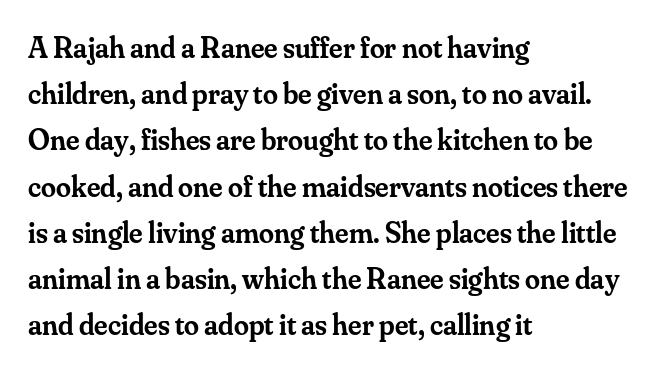
Does the leading feel generous? No, just average. Standard letterfit; no display-style spreading of the glyphs. The passage shown is typed in a proportional face where columns would drift. The strip under each line holds only bare page. Italic? Not at all — the glyphs are vertical.
